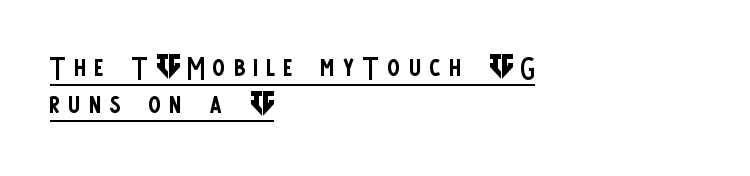
How are the letters spaced? Widely, with obvious added tracking. Tightly led — the rows are bunched. This rendering employs a face without finishing strokes, i.e., a sans-serif. Posture: upright roman.
